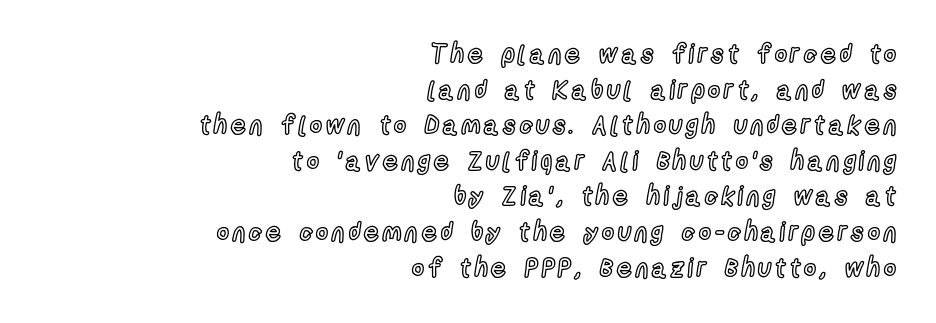
The image shows 26 px text type; set right-aligned, normal line spacing (1.37x), not underlined.
